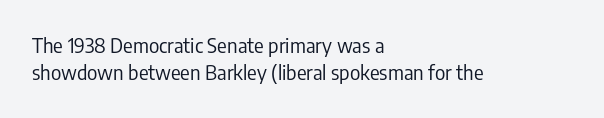
Caption: standard tracking, unaltered. Alignment: flush left. Line spacing here is normal. Weight: not bold — regular or lighter.
